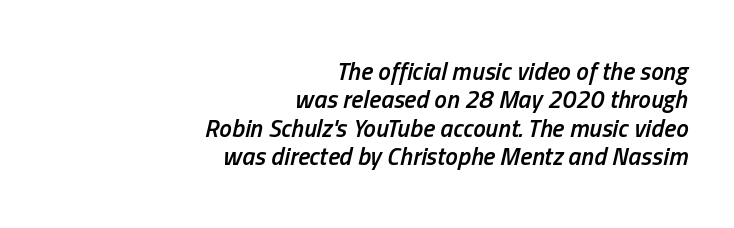
Emphasis by weight is partial: semibold. Line endings align vertically; line beginnings do not. The passage shown stacks its lines with hardly any gap. This sample uses plain, unmodified letter spacing. Quick note: underline off. Emphasis-style slanted type is in use.
